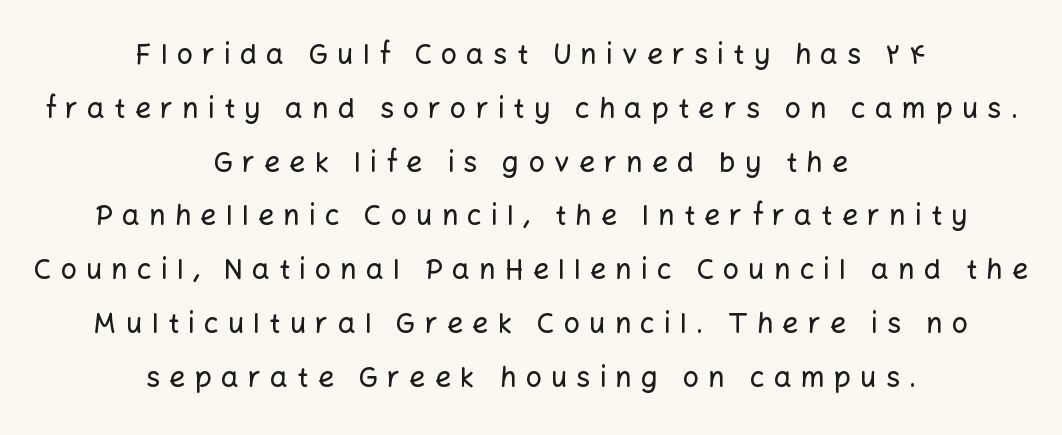
The glyphs in this specimen are sans serif. A typesetter would mark this as roman, not italic. Descenders are the only things crossing below the line. Honestly, the rows look like they've been pulled way apart.
